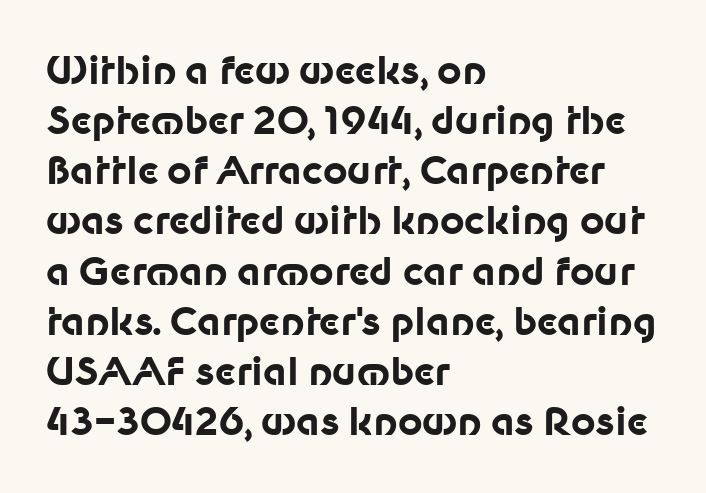
The image shows 38 px bold sans-serif type, upright; set left-aligned, normal line spacing (1.32x), normal letter spacing, not underlined; low stroke contrast and a medium x-height.
